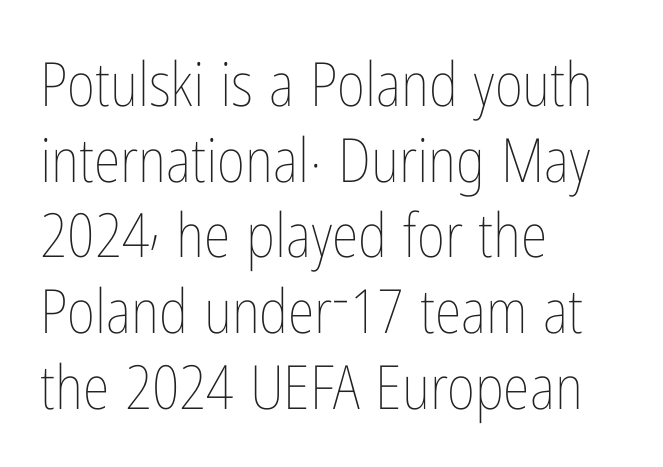
Q: Is the text bold? A: No.
Q: Is the text italic (slanted)? A: No, it is upright.
Q: Is the text underlined? A: No.
Q: How is the paragraph aligned? A: Left-aligned.
Q: Is the spacing between letters normal or unusually wide? A: Normal.
Q: Width (condensed, normal, or wide)? A: Condensed.
Q: Stroke contrast? A: Low.
Q: x-height? A: Medium.
Q: Monospaced? A: No.
